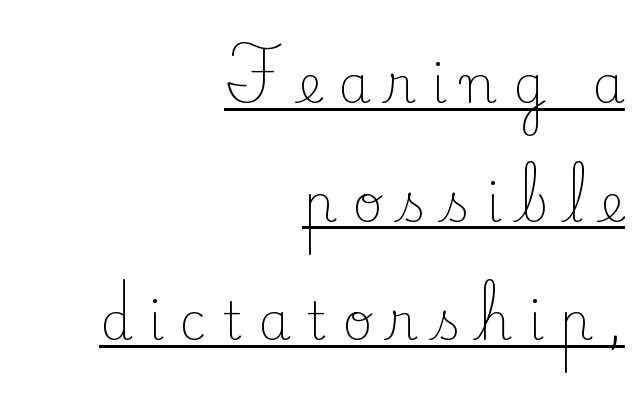
Do the letters lean? They stand straight. The face used here is proportionally spaced, like ordinary book or web type. Students, observe: this is what heavily led, spacious text looks like. Honestly, the letter spacing is so wide it's the main thing you notice. Does the type have serifs? Yes, each stem ends in a small foot. The strokes are not fattened; the text isn't bold.
